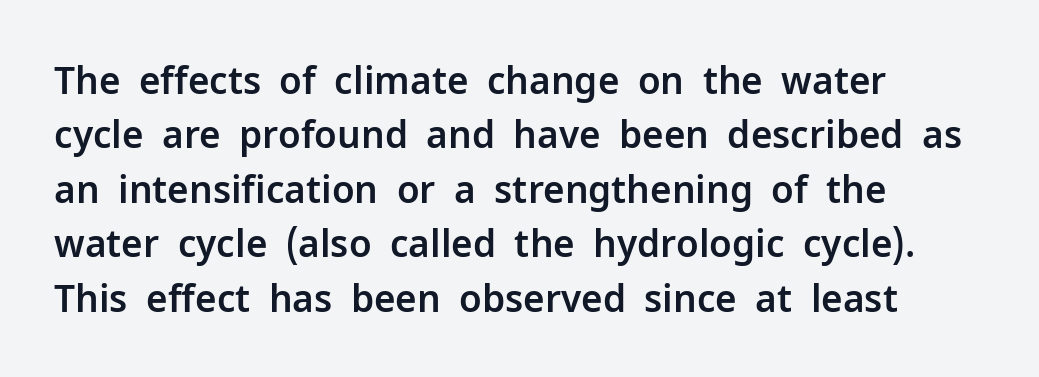
Q: Is the text italic (slanted)? A: No, it is upright.
Q: Is the typeface a serif or a sans-serif typeface? A: Sans-serif.
Q: Is the text underlined? A: No.
Q: How is the paragraph aligned? A: Left-aligned.
Q: Is the spacing between letters normal or unusually wide? A: Normal.
Q: Is the spacing between lines tight, normal or loose? A: Normal.
Q: Width (condensed, normal, or wide)? A: Normal.
Q: Stroke contrast? A: Low.
Q: x-height? A: Medium.
Q: Monospaced? A: No.
